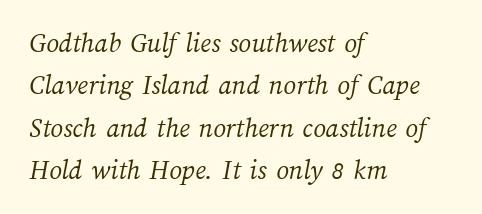
Each new line begins a customary step beneath the previous one. This sample is left-justified, so line endings fall wherever the words run out. Here the designer chose a conventional face with non-uniform glyph widths. Words float on clear page, feet unadorned.
